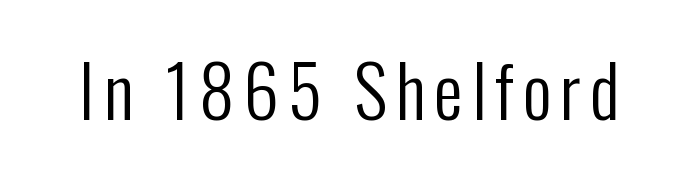
Q: Is the text bold? A: No.
Q: Is the text italic (slanted)? A: No, it is upright.
Q: Is the typeface a serif or a sans-serif typeface? A: Sans-serif.
Q: Is the text underlined? A: No.
Q: Width (condensed, normal, or wide)? A: Condensed.
Q: Stroke contrast? A: Low.
Q: x-height? A: Medium.
Q: Monospaced? A: No.
